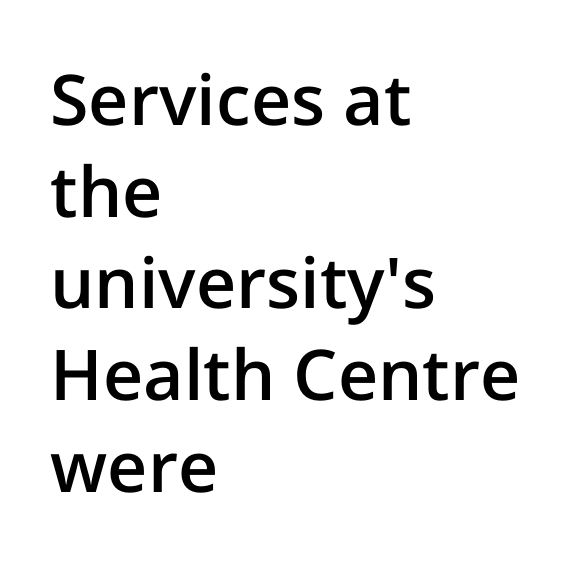
Q: Is the text bold? A: Semi-bold.
Q: Is the text italic (slanted)? A: No, it is upright.
Q: Is the typeface a serif or a sans-serif typeface? A: Sans-serif.
Q: Is the text underlined? A: No.
Q: How is the paragraph aligned? A: Left-aligned.
Q: Is the spacing between letters normal or unusually wide? A: Normal.
Q: Is the spacing between lines tight, normal or loose? A: Normal.
Q: Width (condensed, normal, or wide)? A: Normal.
Q: Stroke contrast? A: Low.
Q: x-height? A: Medium.
Q: Monospaced? A: No.
